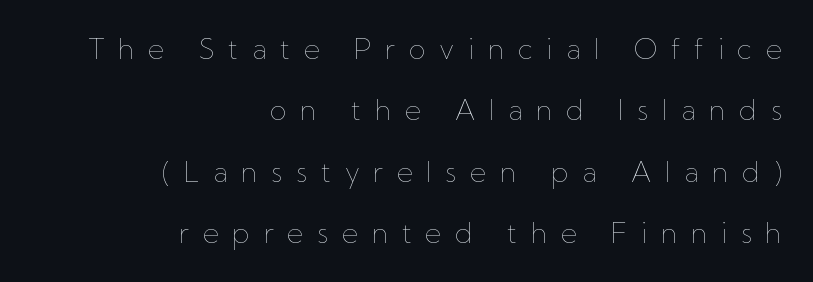
{"italic": "no", "bold": "no", "weight": "thin", "width": "normal", "stroke_contrast": "low", "x_height": "medium", "monospaced": "no", "underline": "no", "align": "right", "line_spacing": "loose", "line_spacing_ratio": 2.19, "letter_spacing": "wide", "letter_spacing_em": 0.48, "glyph_px": 28}
